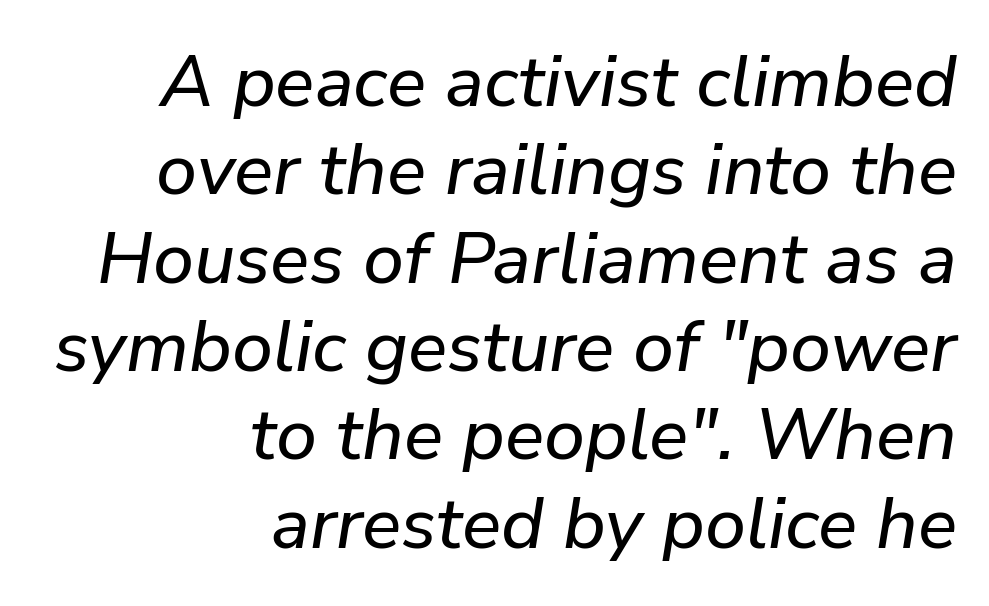
{"italic": "yes", "lean": "right", "slant_degrees": 9, "width": "normal", "stroke_contrast": "low", "x_height": "medium", "monospaced": "no", "underline": "no", "align": "right", "line_spacing_ratio": 1.21, "letter_spacing": "normal", "letter_spacing_em": 0.0, "glyph_px": 73}
